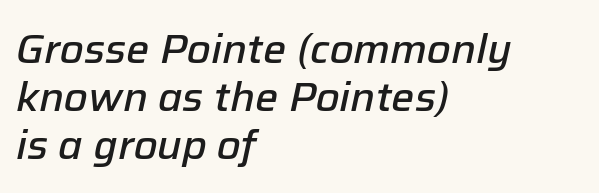
The image shows 41 px semibold type, italic (leaning right); set left-aligned, line spacing 1.17x, normal letter spacing, not underlined; low stroke contrast and a medium x-height.
